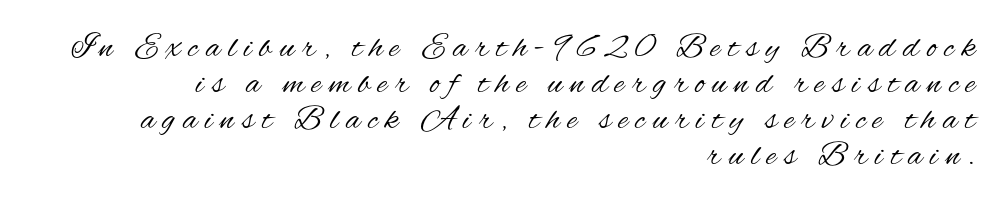
{"serif": "no", "bold": "no", "weight": "regular", "width": "condensed", "stroke_contrast": "medium", "x_height": "small", "monospaced": "no", "underline": "no", "align": "right", "line_spacing": "tight", "line_spacing_ratio": 1.06, "letter_spacing": "wide", "letter_spacing_em": 0.23, "glyph_px": 34}
